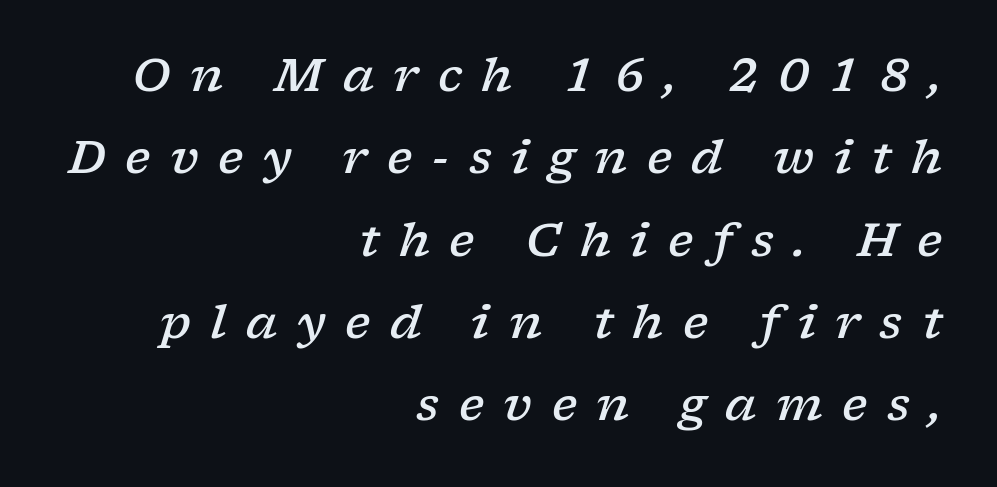
Q: Is the text bold? A: Semi-bold.
Q: Is the text italic (slanted)? A: Yes, it leans right by about 17 degrees.
Q: Is the typeface a serif or a sans-serif typeface? A: Serif.
Q: Is the text underlined? A: No.
Q: How is the paragraph aligned? A: Right-aligned.
Q: Is the spacing between letters normal or unusually wide? A: Unusually wide.
Q: Width (condensed, normal, or wide)? A: Wide.
Q: Stroke contrast? A: Low.
Q: x-height? A: Medium.
Q: Monospaced? A: No.
